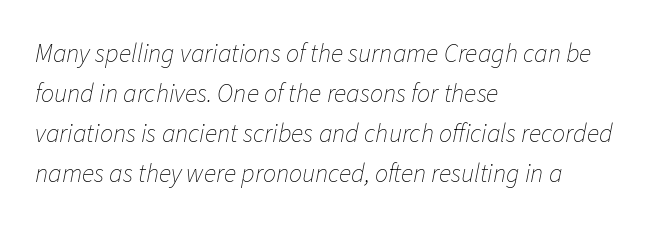
No chunkiness to these letters — they're not bold. The zone under the glyphs is completely vacant. Posture: slanted. The setting favours the left margin, as ordinary paragraphs usually do. Notice how descenders clear the ascenders below comfortably — that's standard leading.
